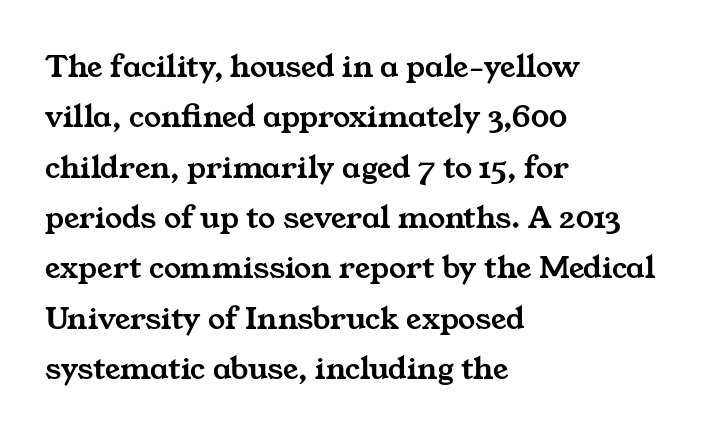
Q: Is the typeface a serif or a sans-serif typeface? A: Serif.
Q: Is the text underlined? A: No.
Q: How is the paragraph aligned? A: Left-aligned.
Q: Is the spacing between letters normal or unusually wide? A: Normal.
Q: Is the spacing between lines tight, normal or loose? A: Normal.
Q: Width (condensed, normal, or wide)? A: Wide.
Q: Stroke contrast? A: Medium.
Q: x-height? A: Medium.
Q: Monospaced? A: No.
